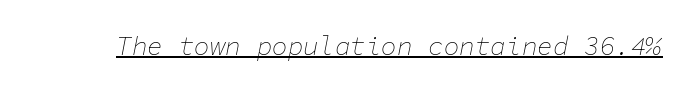
The image shows 26 px text type, italic (leaning right); set normal letter spacing, underlined.
